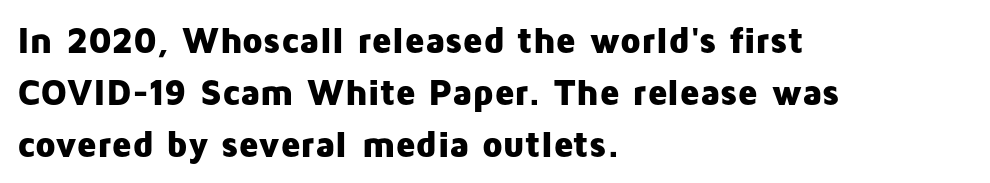
The image shows 37 px heavy sans-serif type, upright; set left-aligned, normal line spacing (1.41x), normal letter spacing, not underlined; low stroke contrast and a medium x-height.
